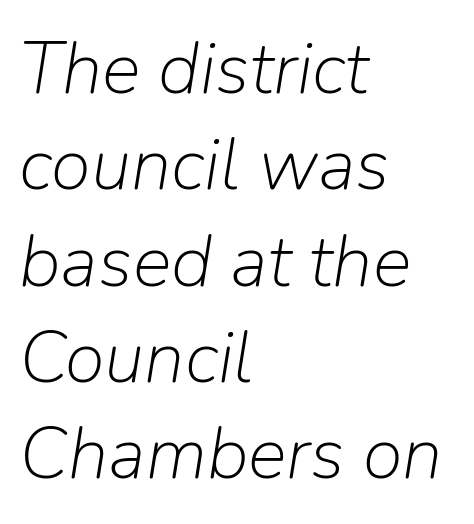
{"italic": "yes", "lean": "right", "slant_degrees": 9, "bold": "no", "weight": "light", "width": "normal", "stroke_contrast": "low", "x_height": "medium", "monospaced": "no", "underline": "no", "align": "left", "line_spacing": "normal", "line_spacing_ratio": 1.32, "letter_spacing": "normal", "letter_spacing_em": 0.0, "glyph_px": 73}
